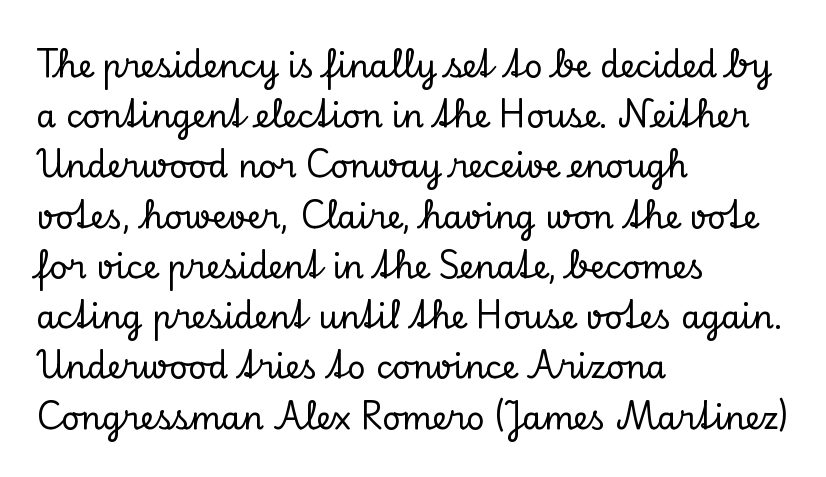
{"italic": "no", "width": "normal", "stroke_contrast": "low", "x_height": "small", "monospaced": "no", "underline": "no", "align": "left", "line_spacing": "normal", "line_spacing_ratio": 1.57, "letter_spacing": "normal", "letter_spacing_em": 0.0, "glyph_px": 32}
